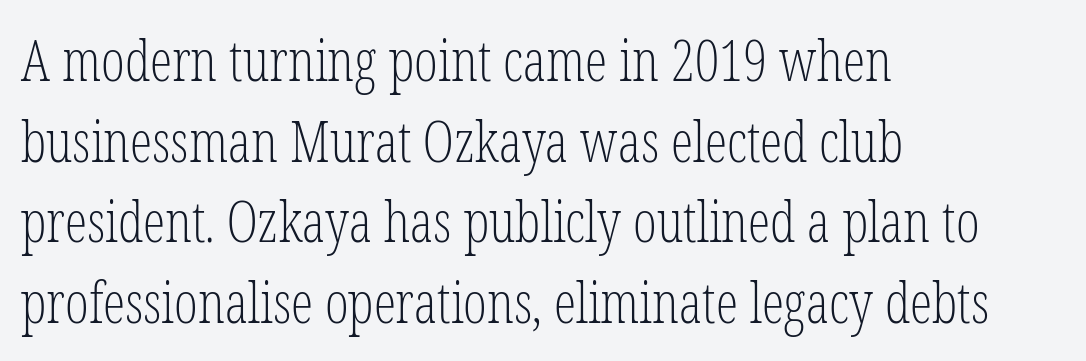
{"serif": "yes", "italic": "no", "bold": "no", "weight": "light", "width": "condensed", "stroke_contrast": "low", "x_height": "medium", "monospaced": "no", "underline": "no", "align": "left", "line_spacing": "normal", "line_spacing_ratio": 1.44, "letter_spacing": "normal", "letter_spacing_em": 0.0, "glyph_px": 56}
